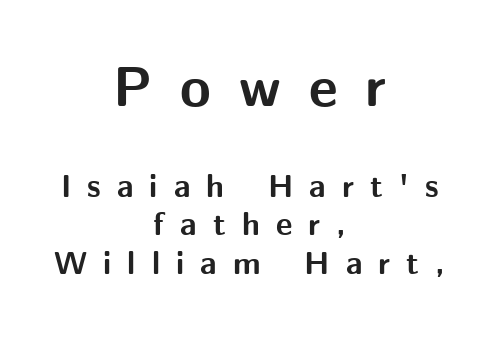
{"serif": "no", "italic": "no", "bold": "yes", "weight": "bold", "width": "normal", "stroke_contrast": "medium", "x_height": "medium", "monospaced": "no", "underline": "no", "align": "center", "line_spacing_ratio": 1.21, "letter_spacing": "wide", "letter_spacing_em": 0.5, "larger_block": "first", "size_ratio": 1.75, "glyph_px": 56}
